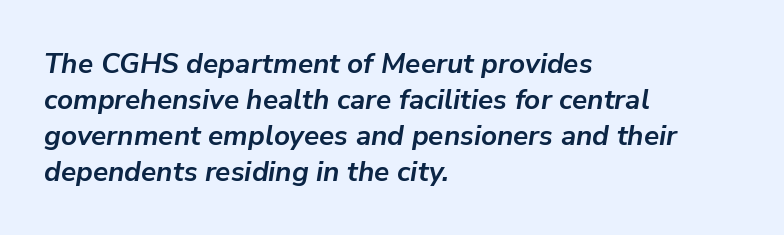
The image shows 28 px semibold type, italic (leaning right); set left-aligned, normal line spacing (1.28x), normal letter spacing, not underlined; low stroke contrast and a medium x-height.
